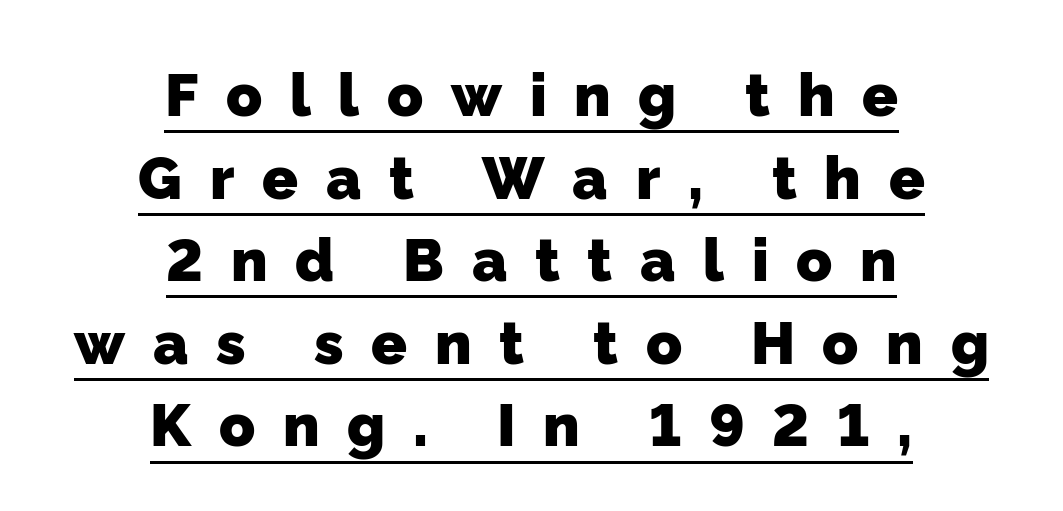
The image shows 59 px heavy sans-serif type; set centered, normal line spacing (1.4x), unusually wide letter spacing (+0.47 em), underlined; low stroke contrast and a medium x-height.
